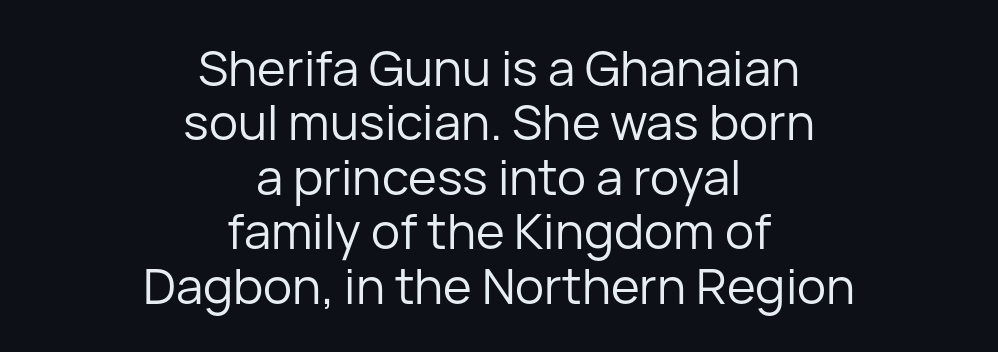
{"serif": "no", "italic": "no", "bold": "no", "weight": "regular", "width": "normal", "stroke_contrast": "low", "x_height": "medium", "monospaced": "no", "underline": "no", "align": "center", "line_spacing": "tight", "line_spacing_ratio": 1.11, "letter_spacing": "normal", "letter_spacing_em": 0.0, "glyph_px": 49}
